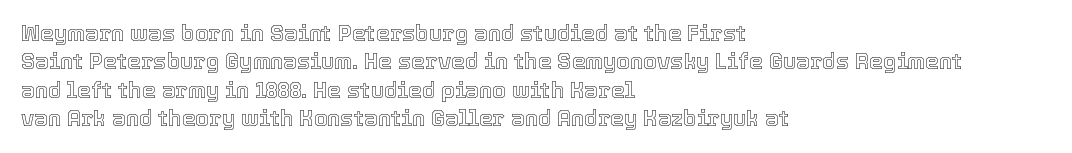
Q: Is the text italic (slanted)? A: No, it is upright.
Q: Is the text underlined? A: No.
Q: How is the paragraph aligned? A: Left-aligned.
Q: Is the spacing between letters normal or unusually wide? A: Normal.
Q: Is the spacing between lines tight, normal or loose? A: Normal.
